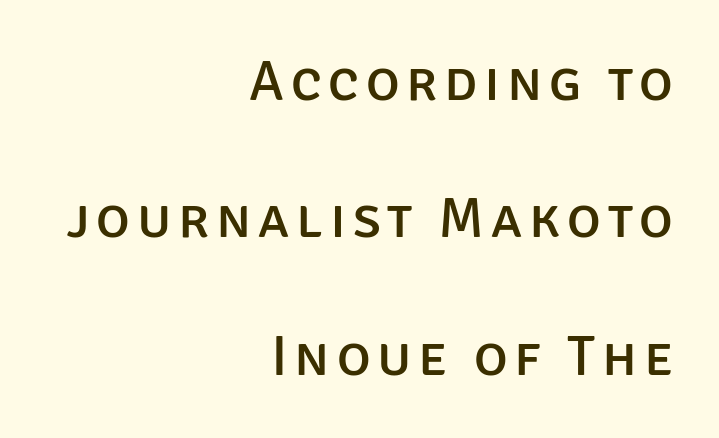
Q: Is the text italic (slanted)? A: No, it is upright.
Q: Is the typeface a serif or a sans-serif typeface? A: Sans-serif.
Q: Is the text underlined? A: No.
Q: How is the paragraph aligned? A: Right-aligned.
Q: Is the spacing between lines tight, normal or loose? A: Loose.
Q: Width (condensed, normal, or wide)? A: Normal.
Q: Stroke contrast? A: Low.
Q: x-height? A: Large.
Q: Monospaced? A: No.
